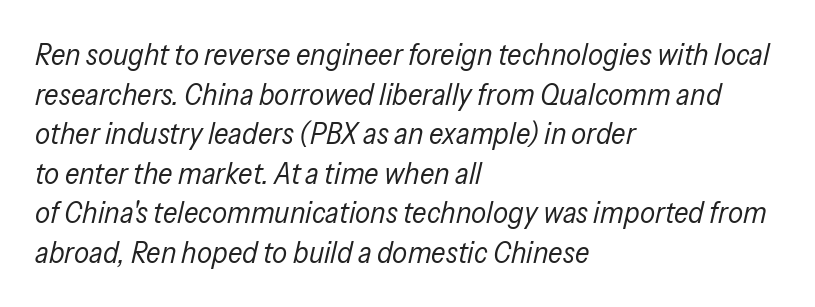
The image shows 30 px regular-weight, condensed type, italic (leaning right); set left-aligned, normal line spacing (1.32x), normal letter spacing, not underlined; low stroke contrast and a medium x-height.
